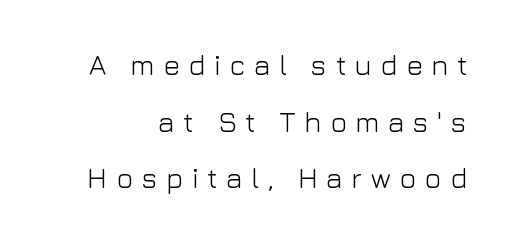
Characters follow at a spacing far wider than the type designer built in. Varying glyph widths throughout — classic text-font behaviour. Typographically, this falls in the sans-serif category. The font's upright variant was chosen for this text. Compared with a typical body face, this is equally light or lighter still.
